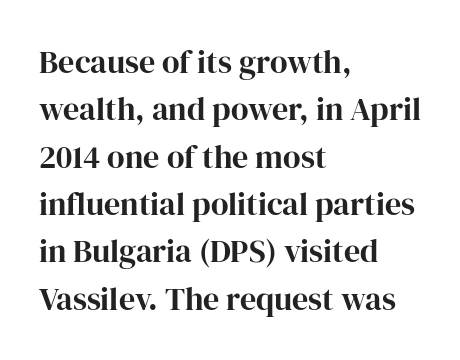
The gaps between neighbouring characters are ordinary and unremarkable. These lines sit exactly where default settings would place them. The face used here has the dense, thick strokes of a bold. Is there any slant? The stems are plumb.
